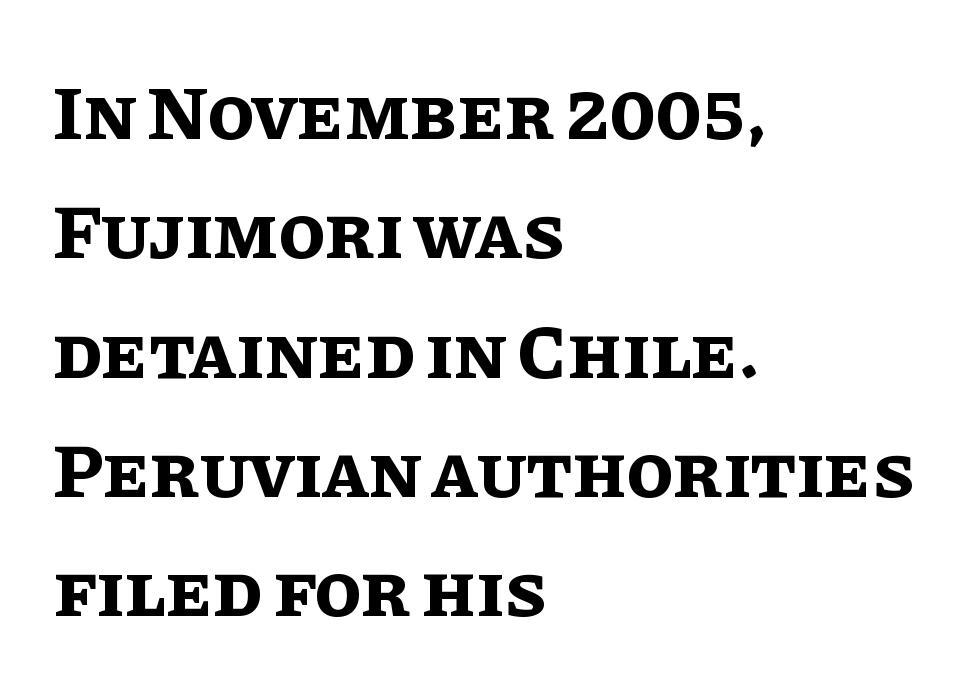
Q: Is the text bold? A: Yes.
Q: Is the text italic (slanted)? A: No, it is upright.
Q: Is the text underlined? A: No.
Q: How is the paragraph aligned? A: Left-aligned.
Q: Is the spacing between letters normal or unusually wide? A: Normal.
Q: Is the spacing between lines tight, normal or loose? A: Normal.
Q: Width (condensed, normal, or wide)? A: Normal.
Q: Stroke contrast? A: Low.
Q: x-height? A: Large.
Q: Monospaced? A: No.
